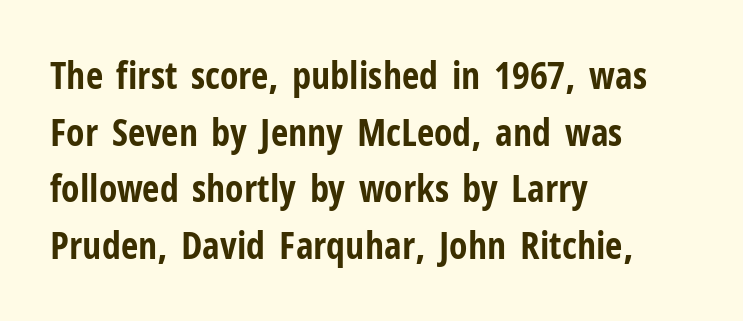
Caption: multi-line text, flush left, ragged right. Unlike italic type, these characters show no tilt at all. Note the varied advance widths — an 'i' is clearly narrower than an 'm'. These lines carry a lot of weight — the face is fully bold.
